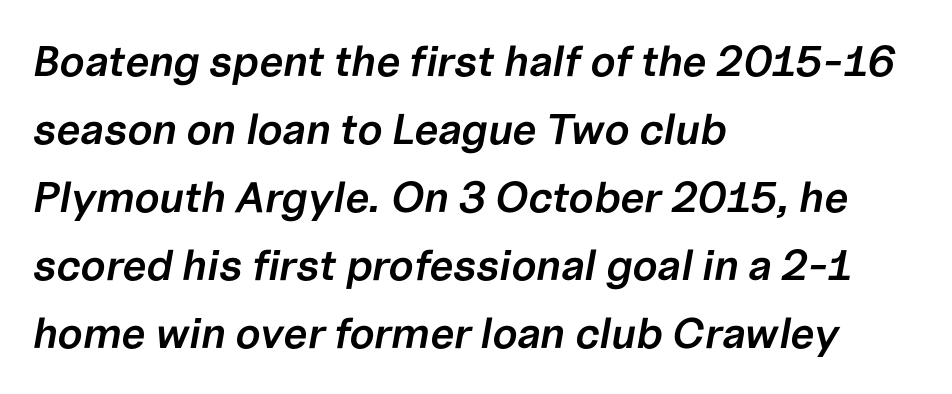
Q: Is the text bold? A: Semi-bold.
Q: Is the text italic (slanted)? A: Yes, it leans right by about 10 degrees.
Q: Is the text underlined? A: No.
Q: How is the paragraph aligned? A: Left-aligned.
Q: Is the spacing between letters normal or unusually wide? A: Normal.
Q: Is the spacing between lines tight, normal or loose? A: Normal.
Q: Width (condensed, normal, or wide)? A: Normal.
Q: Stroke contrast? A: Low.
Q: x-height? A: Medium.
Q: Monospaced? A: No.
